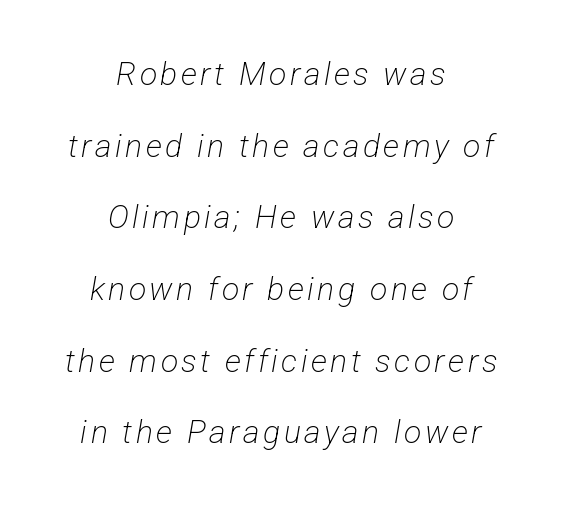
The image shows 32 px light, condensed sans-serif type; set centered, loose line spacing (2.24x), not underlined; low stroke contrast and a medium x-height.
